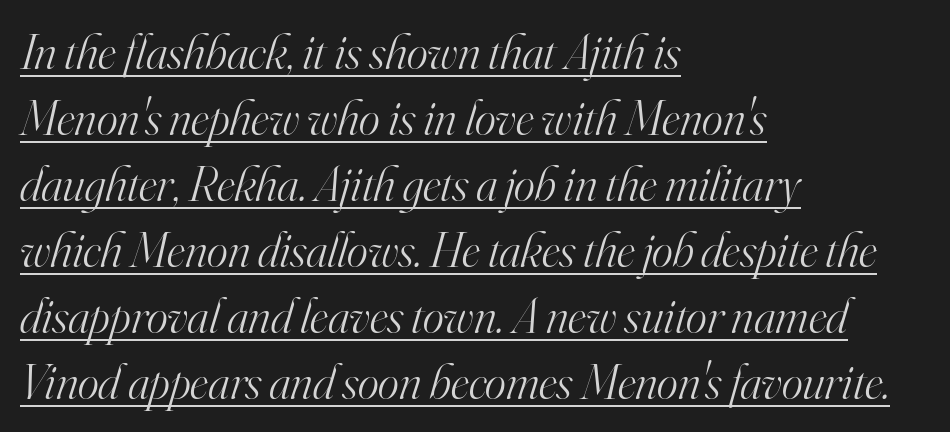
{"serif": "yes", "italic": "yes", "lean": "right", "slant_degrees": 16, "bold": "no", "weight": "light", "width": "normal", "stroke_contrast": "high", "x_height": "small", "monospaced": "no", "underline": "yes", "align": "left", "line_spacing": "normal", "line_spacing_ratio": 1.32, "letter_spacing": "normal", "letter_spacing_em": 0.0, "glyph_px": 50}
